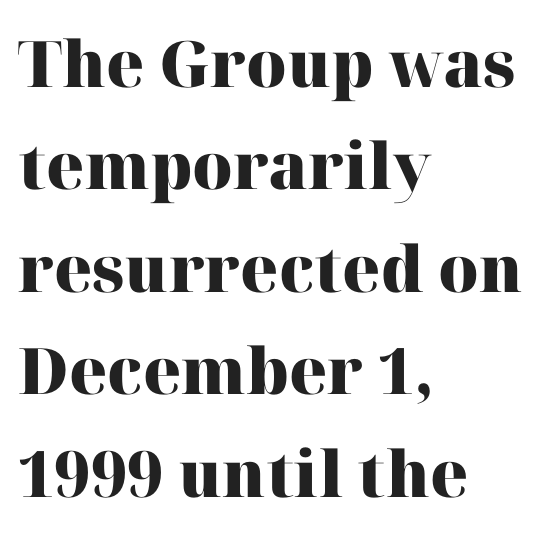
The image shows 64 px heavy serif type, upright; set left-aligned, normal line spacing (1.6x), normal letter spacing, not underlined; high stroke contrast and a medium x-height.
